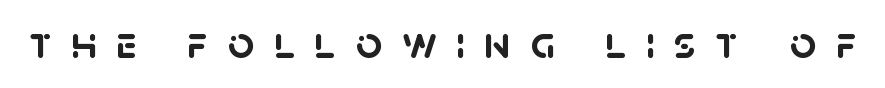
The image shows 46 px semibold sans-serif type; set unusually wide letter spacing (+0.42 em), not underlined; low stroke contrast and a large x-height.
